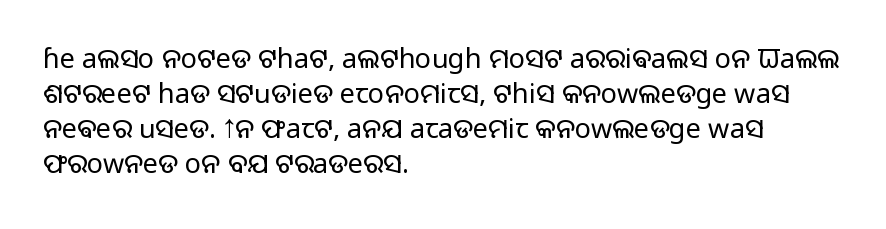
{"italic": "no", "bold": "no", "underline": "no", "align": "left", "line_spacing": "normal", "line_spacing_ratio": 1.3, "letter_spacing": "normal", "letter_spacing_em": 0.0, "glyph_px": 27}
